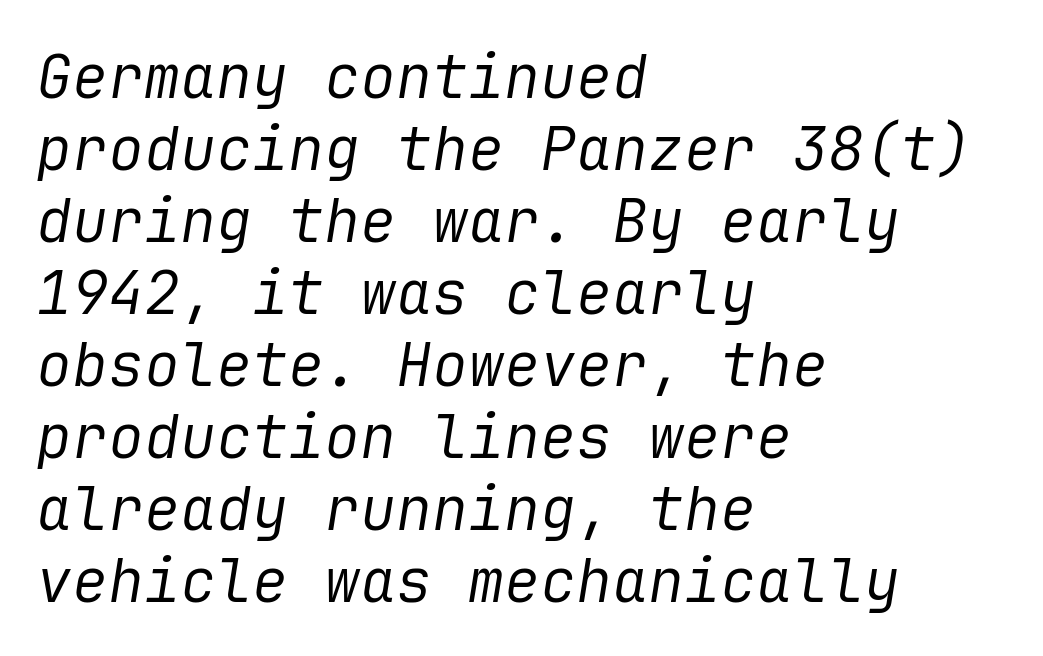
The image shows 60 px regular-weight type, italic (leaning right); set left-aligned, line spacing 1.2x, normal letter spacing, not underlined; low stroke contrast and a medium x-height.
